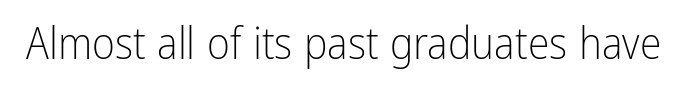
The image shows 44 px light, condensed sans-serif type, upright; set normal letter spacing, not underlined; low stroke contrast and a medium x-height.
